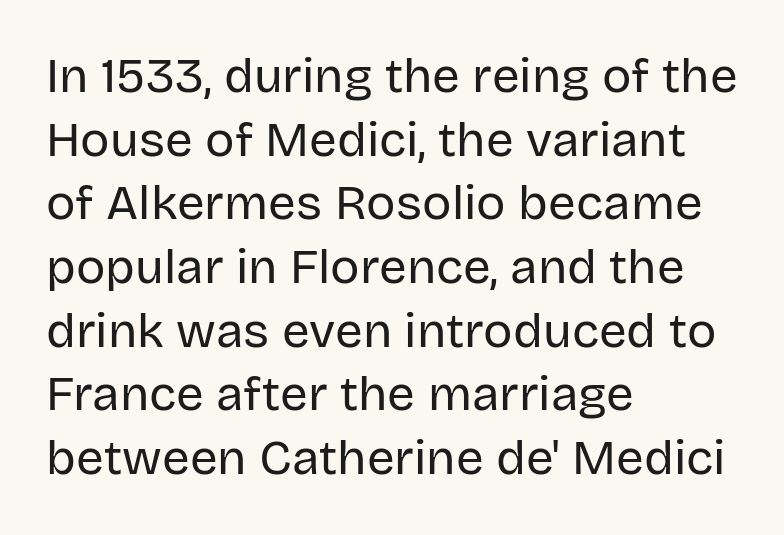
The glyphs in this specimen are sans serif. Decoration check: the copy has no underline. Character widths vary here, with narrow letters taking less room than wide ones. Tall strokes in this sample are plumb rather than angled.
